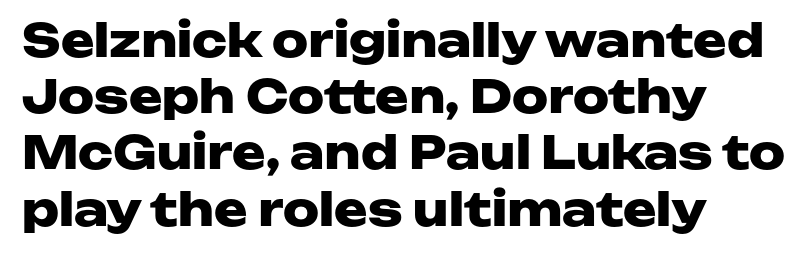
{"serif": "no", "italic": "no", "bold": "yes", "weight": "heavy", "width": "wide", "stroke_contrast": "low", "x_height": "medium", "monospaced": "no", "underline": "no", "align": "left", "line_spacing": "normal", "line_spacing_ratio": 1.25, "letter_spacing": "normal", "letter_spacing_em": 0.0, "glyph_px": 45}
